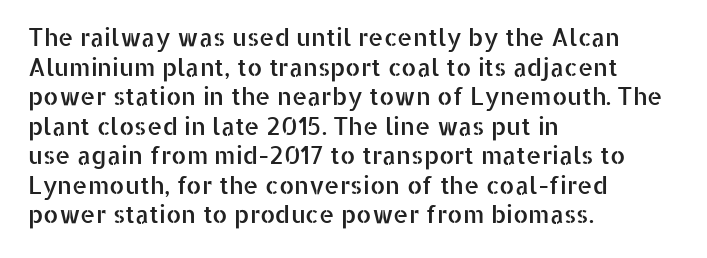
The rag falls on the right side of this text block. This sample uses an upright cut, with every glyph sitting square on the baseline. This sample uses plain, unmodified letter spacing. The strip under each line holds only bare page.
